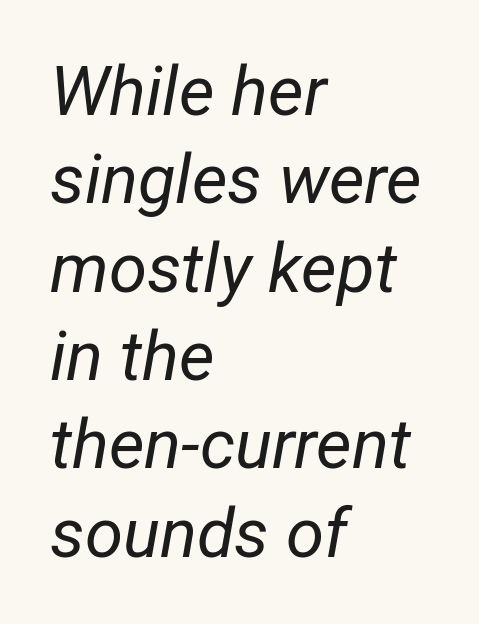
Rendered with sloped, italic letterforms. Heaviness? Minimal to ordinary, like unemphasized prose. Note the varied advance widths — an 'i' is clearly narrower than an 'm'. Each line starts at the same left margin while the right side varies. The type is set solid horizontally, with unmodified tracking. Horizontal bands of white between lines are of average thickness.
